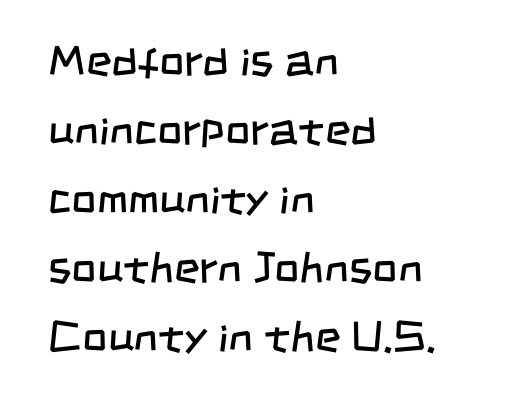
The image shows 44 px regular-weight, condensed sans-serif type; set left-aligned, normal line spacing (1.57x), normal letter spacing, not underlined; low stroke contrast and a large x-height.
